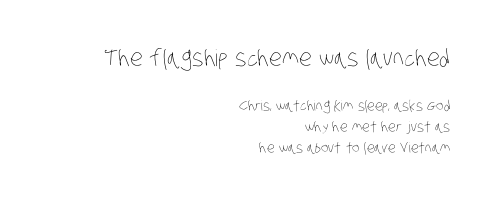
Horizontal bands of white between lines are of average thickness. A student would notice the top passage is typeset larger than what follows. The typesetting does not lean heavy: it is not bold. Short and long lines alike share a common ending point at right. Check the space under the baseline: it is left empty. Caption: standard tracking, unaltered.
